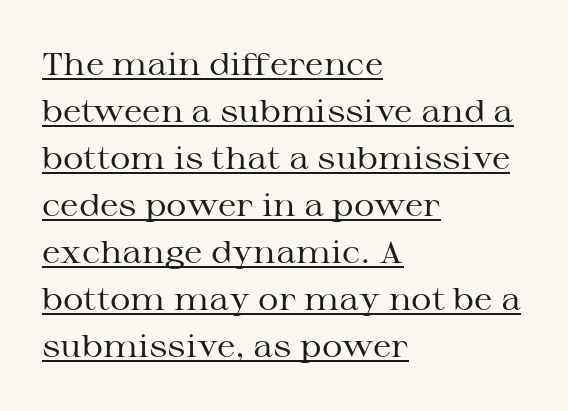
{"serif": "yes", "italic": "no", "bold": "no", "weight": "regular", "width": "wide", "stroke_contrast": "medium", "x_height": "medium", "monospaced": "no", "underline": "yes", "align": "left", "line_spacing": "normal", "line_spacing_ratio": 1.47, "letter_spacing": "normal", "letter_spacing_em": 0.0, "glyph_px": 32}
